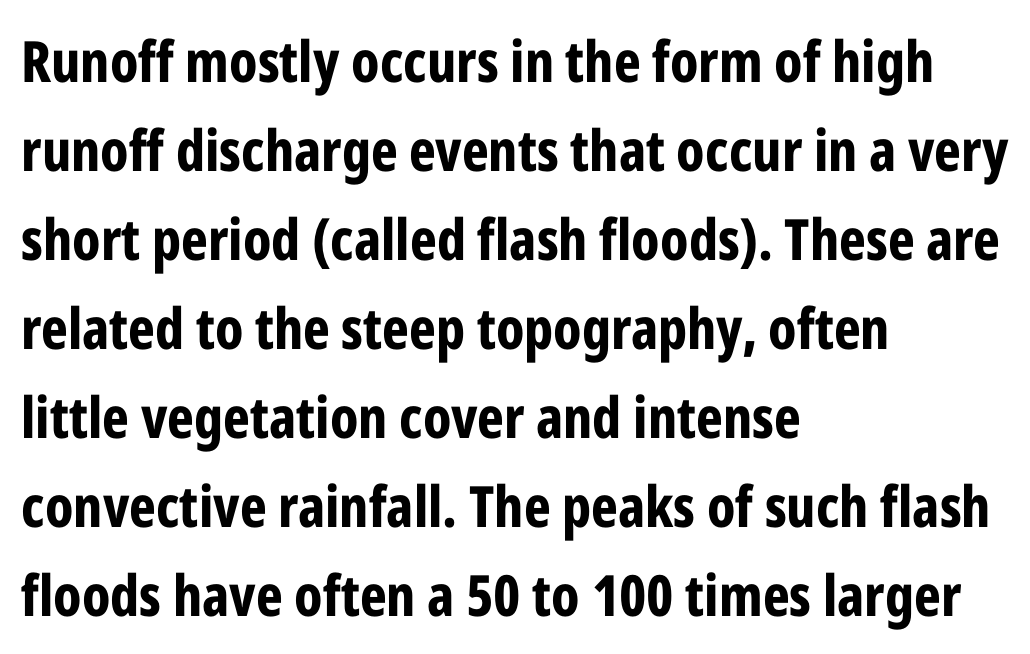
Q: Is the text bold? A: Yes.
Q: Is the text italic (slanted)? A: No, it is upright.
Q: Is the typeface a serif or a sans-serif typeface? A: Sans-serif.
Q: Is the text underlined? A: No.
Q: How is the paragraph aligned? A: Left-aligned.
Q: Is the spacing between letters normal or unusually wide? A: Normal.
Q: Is the spacing between lines tight, normal or loose? A: Normal.
Q: Width (condensed, normal, or wide)? A: Condensed.
Q: Stroke contrast? A: Low.
Q: x-height? A: Medium.
Q: Monospaced? A: No.
